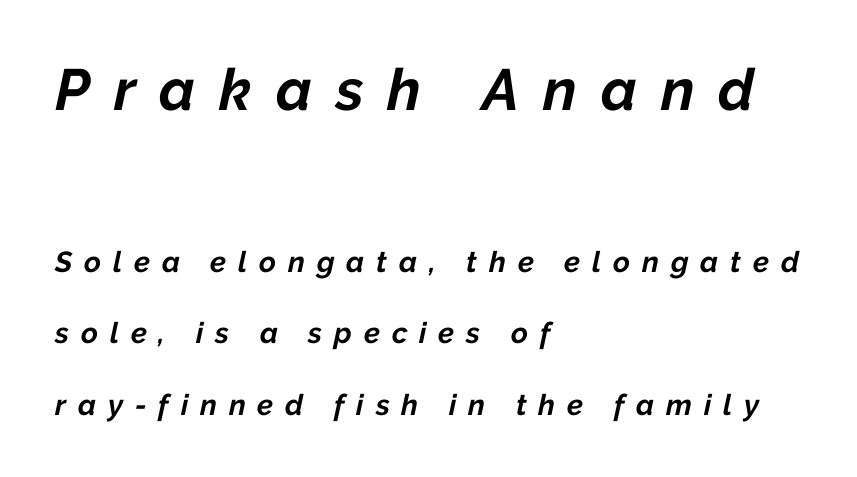
Q: Is the text bold? A: Yes.
Q: Is the text italic (slanted)? A: Yes, it leans right by about 12 degrees.
Q: Is the text underlined? A: No.
Q: How is the paragraph aligned? A: Left-aligned.
Q: Is the spacing between letters normal or unusually wide? A: Unusually wide.
Q: Is the spacing between lines tight, normal or loose? A: Loose.
Q: Which block of text is set in a larger size, the first (top) or the second (bottom)? A: The first (top) one.
Q: Width (condensed, normal, or wide)? A: Normal.
Q: Stroke contrast? A: Low.
Q: x-height? A: Medium.
Q: Monospaced? A: No.
